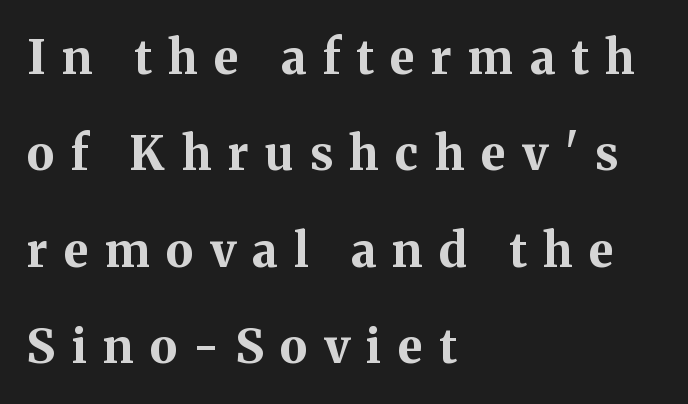
{"serif": "yes", "italic": "no", "bold": "yes", "weight": "bold", "width": "normal", "stroke_contrast": "medium", "x_height": "medium", "monospaced": "no", "underline": "no", "align": "left", "line_spacing": "loose", "line_spacing_ratio": 2.05, "letter_spacing": "wide", "letter_spacing_em": 0.35, "glyph_px": 47}
